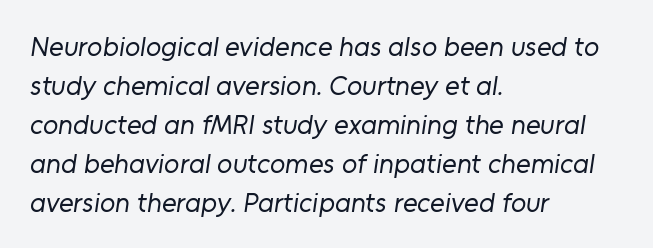
Q: Is the text bold? A: No.
Q: Is the typeface a serif or a sans-serif typeface? A: Sans-serif.
Q: Is the text underlined? A: No.
Q: How is the paragraph aligned? A: Left-aligned.
Q: Is the spacing between letters normal or unusually wide? A: Normal.
Q: Is the spacing between lines tight, normal or loose? A: Normal.
Q: Width (condensed, normal, or wide)? A: Normal.
Q: Stroke contrast? A: Low.
Q: x-height? A: Medium.
Q: Monospaced? A: No.
